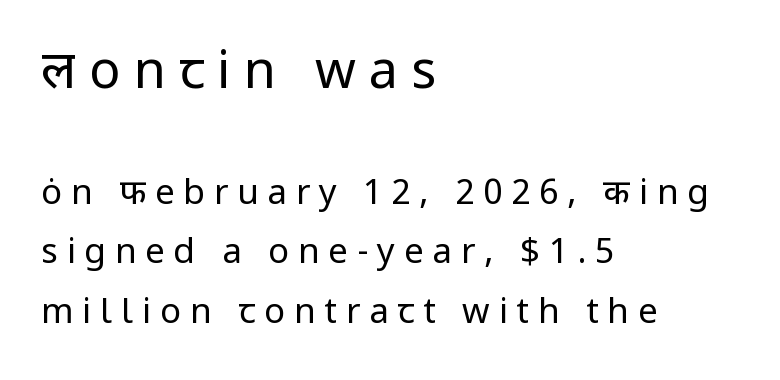
{"serif": "no", "italic": "no", "bold": "no", "weight": "regular", "width": "normal", "stroke_contrast": "low", "x_height": "medium", "monospaced": "no", "underline": "no", "align": "left", "line_spacing_ratio": 1.71, "letter_spacing": "wide", "letter_spacing_em": 0.25, "larger_block": "first", "size_ratio": 1.49, "glyph_px": 52}
